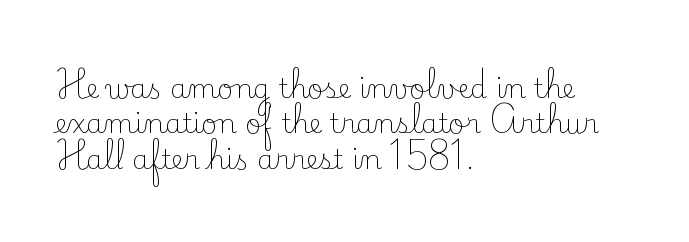
Q: Is the text bold? A: No.
Q: Is the text italic (slanted)? A: No, it is upright.
Q: Is the text underlined? A: No.
Q: How is the paragraph aligned? A: Left-aligned.
Q: Is the spacing between letters normal or unusually wide? A: Normal.
Q: Is the spacing between lines tight, normal or loose? A: Normal.
